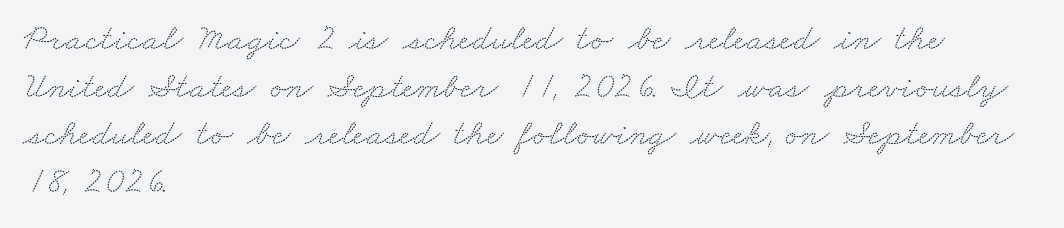
{"serif": "yes", "width": "wide", "stroke_contrast": "medium", "x_height": "small", "monospaced": "no", "underline": "no", "align": "left", "line_spacing": "normal", "line_spacing_ratio": 1.29, "letter_spacing": "normal", "letter_spacing_em": 0.0, "glyph_px": 37}
